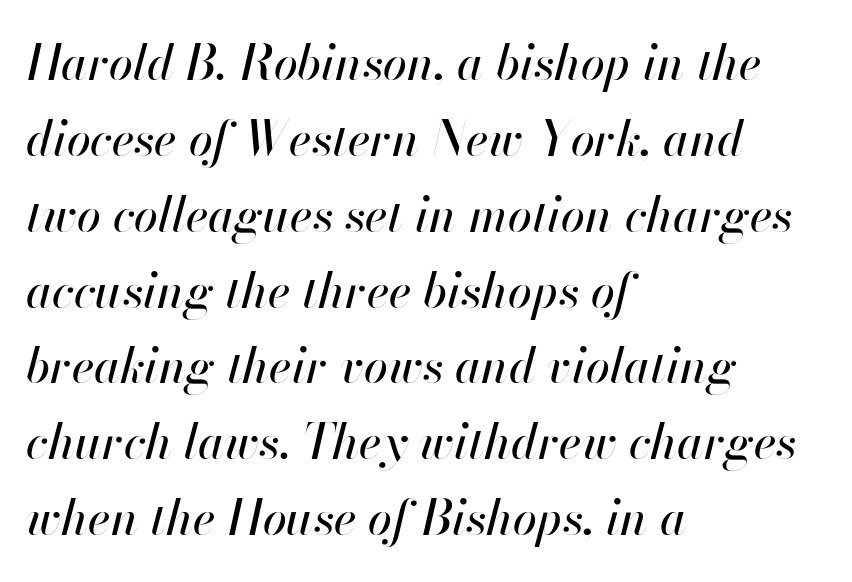
Q: Is the text italic (slanted)? A: Yes, it leans right by about 13 degrees.
Q: Is the text underlined? A: No.
Q: How is the paragraph aligned? A: Left-aligned.
Q: Is the spacing between letters normal or unusually wide? A: Normal.
Q: Is the spacing between lines tight, normal or loose? A: Normal.
Q: Width (condensed, normal, or wide)? A: Normal.
Q: Stroke contrast? A: High.
Q: x-height? A: Small.
Q: Monospaced? A: No.
